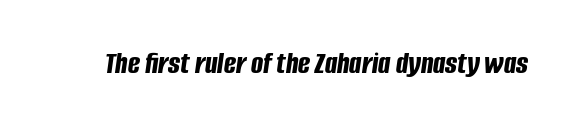
{"italic": "yes", "lean": "right", "slant_degrees": 8, "bold": "yes", "weight": "bold", "width": "condensed", "stroke_contrast": "low", "x_height": "large", "monospaced": "no", "underline": "no", "letter_spacing": "normal", "letter_spacing_em": 0.0, "glyph_px": 32}
